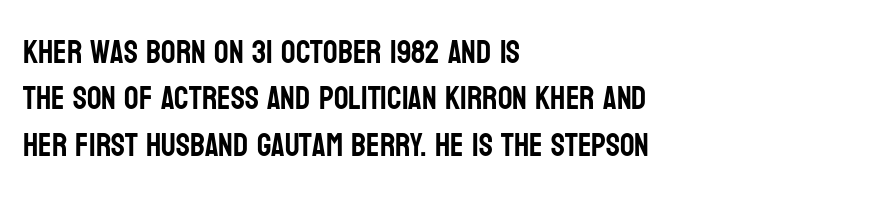
{"serif": "no", "italic": "no", "width": "condensed", "stroke_contrast": "low", "x_height": "large", "monospaced": "no", "underline": "no", "align": "left", "line_spacing": "normal", "line_spacing_ratio": 1.45, "letter_spacing": "normal", "letter_spacing_em": 0.0, "glyph_px": 32}
